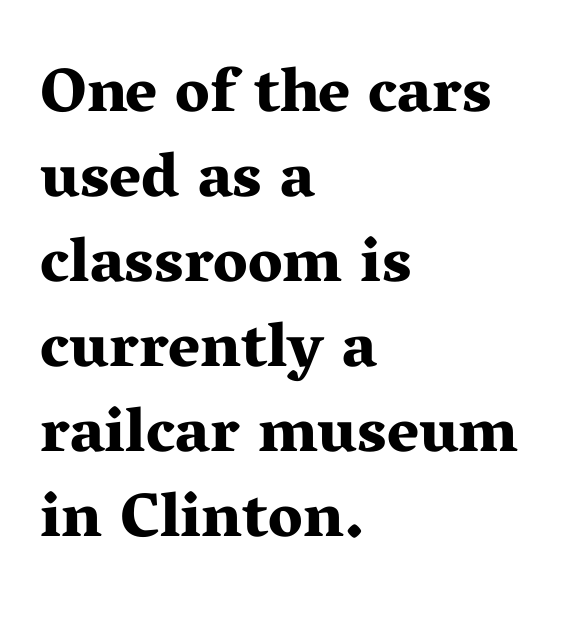
A serif font was chosen for this passage. Varying glyph widths throughout — classic text-font behaviour. Short note: letters normally spaced. Any mark beneath the type? The region is blank. Do the letters lean? They stand straight.
